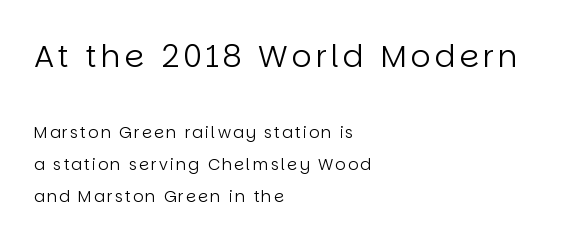
The image shows 31 px regular-weight sans-serif type, upright; set left-aligned, loose line spacing (2.0x), not underlined; the first (top) block is 1.94x larger; low stroke contrast and a large x-height.
